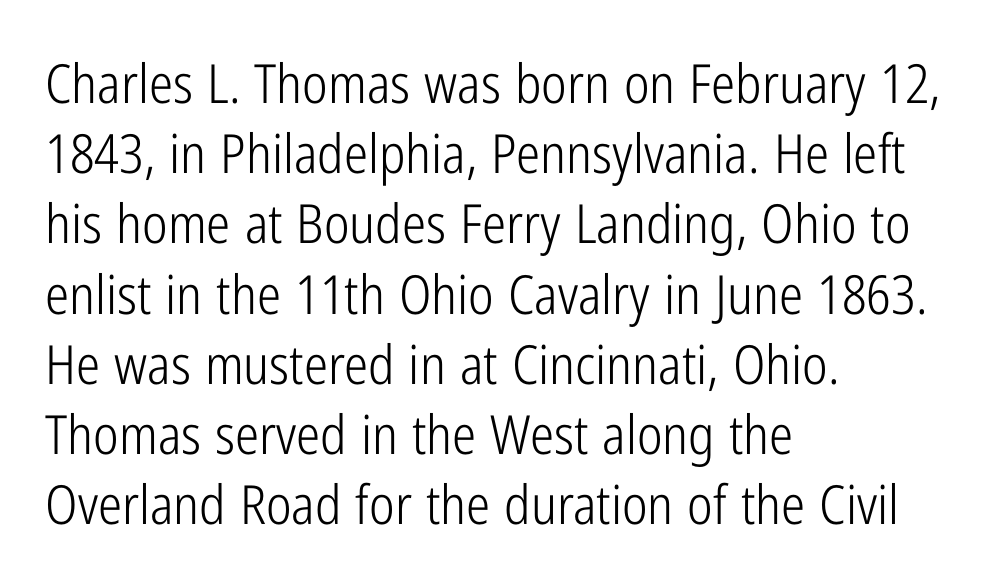
You could not count columns in this text — the font is proportionally spaced. No italicization has been applied; the sample stays upright. Each word holds together tightly as a unit, with standard inter-letter gaps. This rendering employs a face without finishing strokes, i.e., a sans-serif. The font sits on the lighter half of the weight spectrum, regular included. This block has exactly the height ordinary leading produces.
